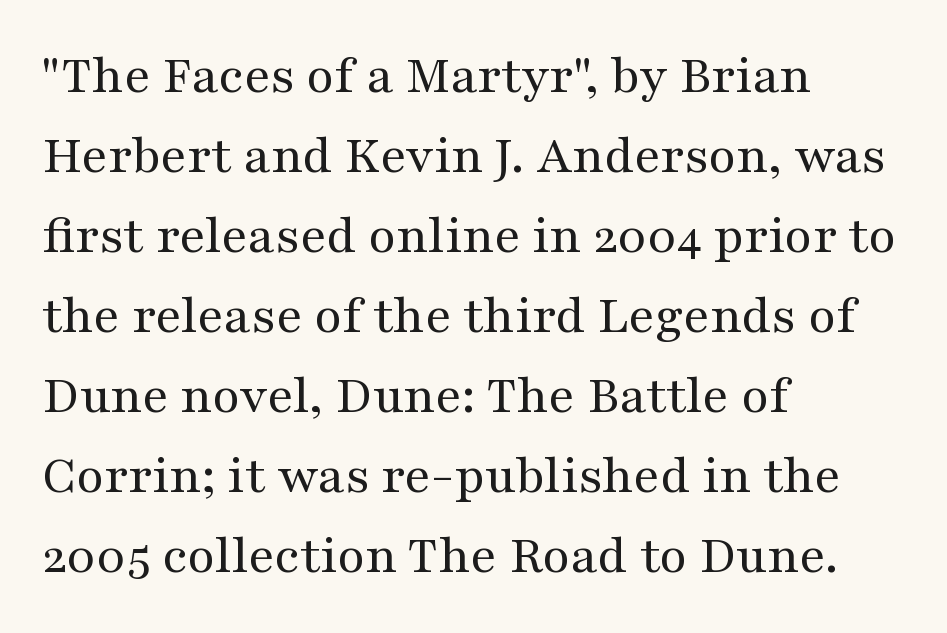
A classic flush-left, rag-right setting is used for this passage. This is roman type, the default non-slanted kind. In terms of leading, this rendering sits right in the middle. Each letter keeps its own natural width here, so spacing adapts to shape.
